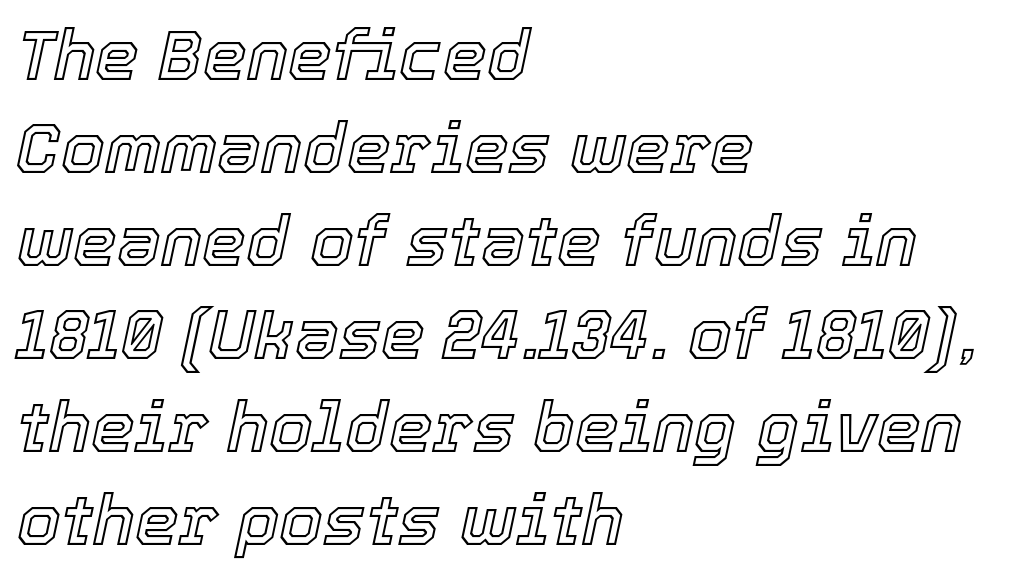
{"italic": "yes", "lean": "right", "slant_degrees": 12, "width": "normal", "x_height": "medium", "monospaced": "no", "underline": "no", "align": "left", "line_spacing": "normal", "line_spacing_ratio": 1.33, "letter_spacing": "normal", "letter_spacing_em": 0.0, "glyph_px": 70}
